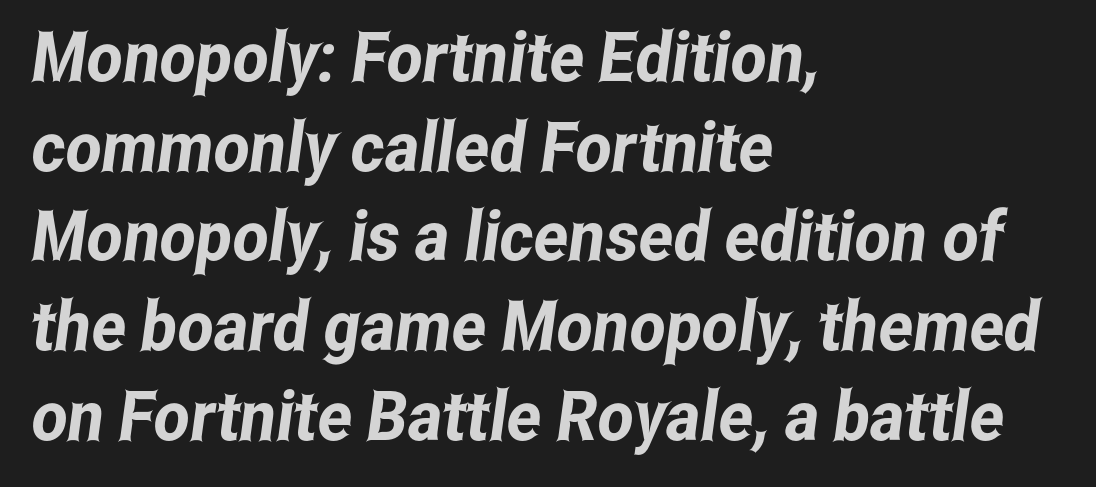
Proportional: the letters do not fall into vertical columns. The designer went with a sans here, leaving each stem footless. The line-height multiplier appears to be the usual default. The letterforms sit shoulder to shoulder at normal distance. The gap between lines stays unmarked. The paragraph shown leans on its left margin.
